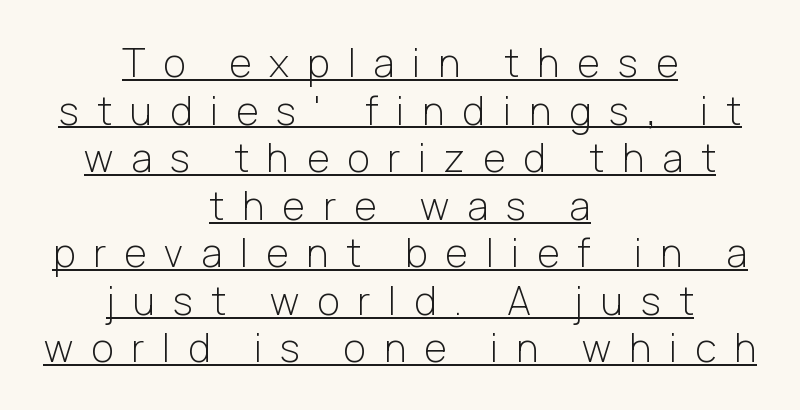
The image shows 39 px light sans-serif type, upright; set centered, line spacing 1.22x, unusually wide letter spacing (+0.46 em), underlined; low stroke contrast and a medium x-height.
